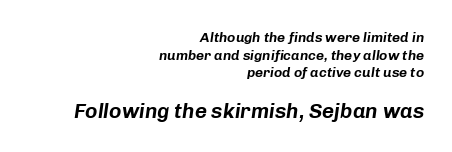
Bare-footed words on every line. These lines stack with their right ends in a neat column. Nobody touched the tracking dial on this one. Larger block? The one below; the one above is distinctly smaller. Quick note: interline space is typical.
